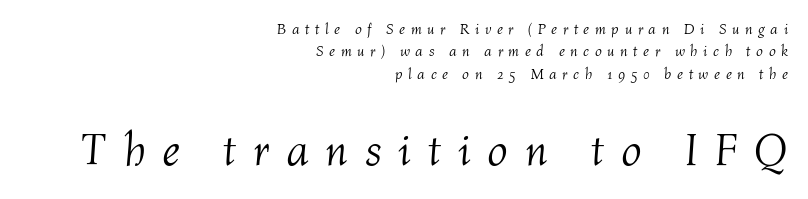
Q: Is the text bold? A: No.
Q: Is the text italic (slanted)? A: Yes, it leans right by about 4 degrees.
Q: Is the text underlined? A: No.
Q: How is the paragraph aligned? A: Right-aligned.
Q: Is the spacing between letters normal or unusually wide? A: Unusually wide.
Q: Is the spacing between lines tight, normal or loose? A: Normal.
Q: Which block of text is set in a larger size, the first (top) or the second (bottom)? A: The second (bottom) one.
Q: Width (condensed, normal, or wide)? A: Normal.
Q: Stroke contrast? A: Medium.
Q: x-height? A: Medium.
Q: Monospaced? A: No.
